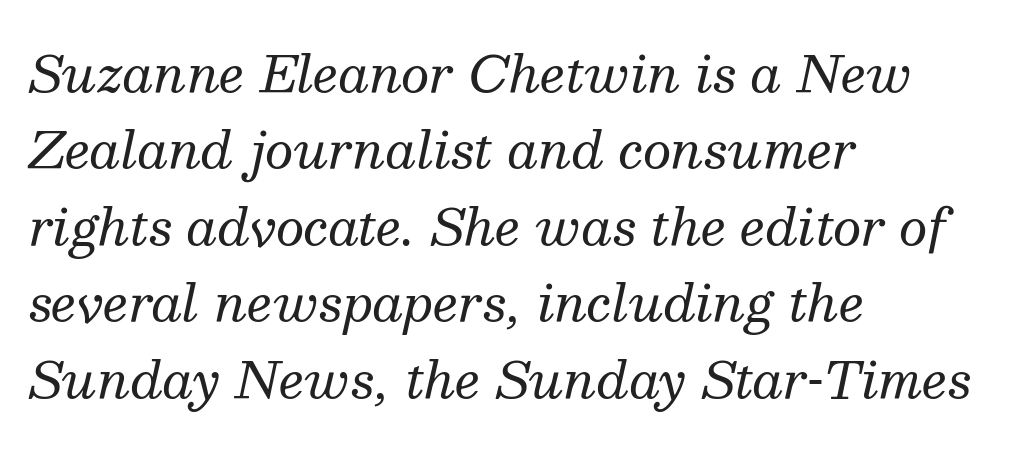
A light-to-regular cut is what we see here. Does the lettering tilt? It does — this is italic. Unlike a clean sans, this face finishes its strokes with serifs. This block has exactly the height ordinary leading produces. Check the space under the baseline: it is left empty.
